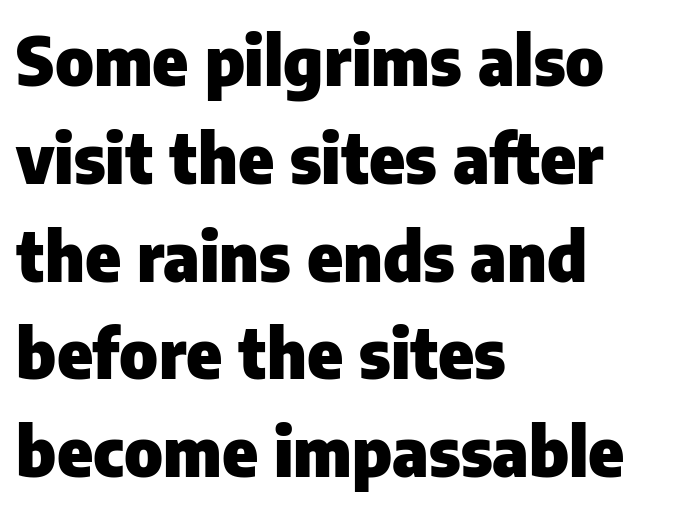
The image shows 67 px heavy sans-serif type, upright; set left-aligned, normal line spacing (1.46x), normal letter spacing, not underlined; low stroke contrast and a medium x-height.
